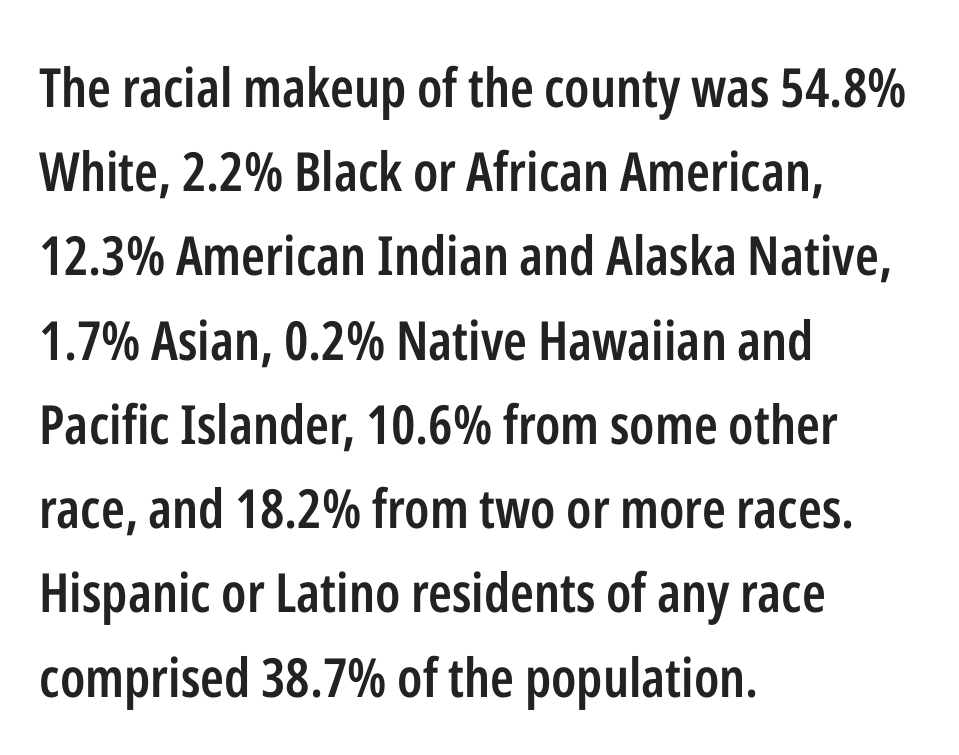
Q: Is the text bold? A: Semi-bold.
Q: Is the text italic (slanted)? A: No, it is upright.
Q: Is the typeface a serif or a sans-serif typeface? A: Sans-serif.
Q: Is the text underlined? A: No.
Q: How is the paragraph aligned? A: Left-aligned.
Q: Is the spacing between letters normal or unusually wide? A: Normal.
Q: Is the spacing between lines tight, normal or loose? A: Normal.
Q: Width (condensed, normal, or wide)? A: Condensed.
Q: Stroke contrast? A: Low.
Q: x-height? A: Medium.
Q: Monospaced? A: No.
